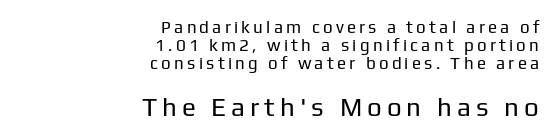
{"italic": "no", "bold": "no", "underline": "no", "align": "right", "line_spacing": "tight", "line_spacing_ratio": 1.05, "larger_block": "second", "size_ratio": 1.53, "glyph_px": 26}
